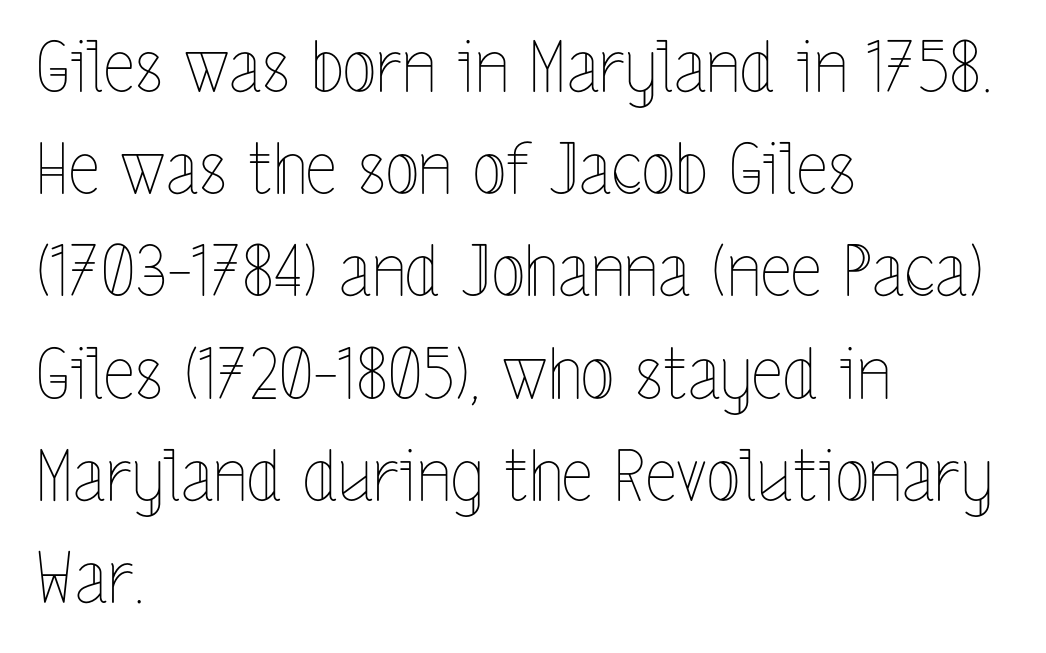
Q: Is the text bold? A: No.
Q: Is the text italic (slanted)? A: No, it is upright.
Q: Is the text underlined? A: No.
Q: How is the paragraph aligned? A: Left-aligned.
Q: Is the spacing between letters normal or unusually wide? A: Normal.
Q: Is the spacing between lines tight, normal or loose? A: Normal.
Q: Width (condensed, normal, or wide)? A: Condensed.
Q: x-height? A: Medium.
Q: Monospaced? A: No.
